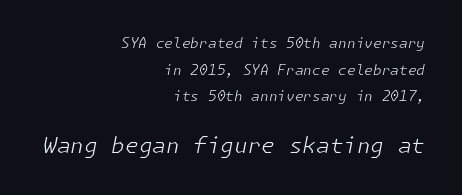
{"italic": "yes", "lean": "right", "slant_degrees": 11, "bold": "no", "underline": "no", "align": "right", "line_spacing": "loose", "line_spacing_ratio": 1.91, "letter_spacing": "normal", "letter_spacing_em": 0.0, "larger_block": "second", "size_ratio": 1.57, "glyph_px": 22}
